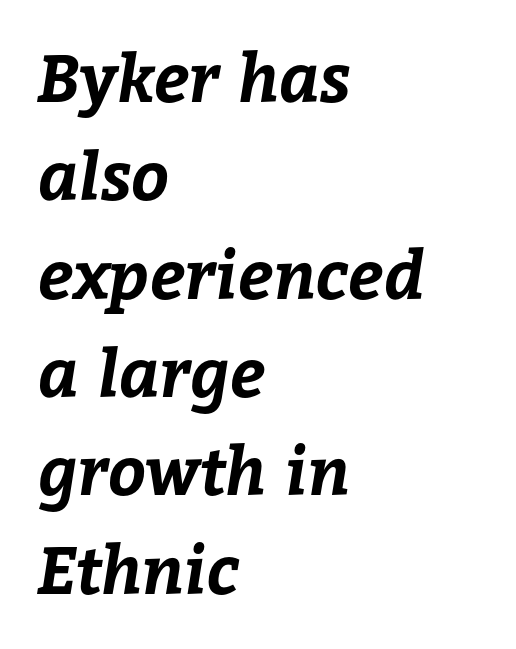
The image shows 66 px bold type; set left-aligned, normal line spacing (1.49x), normal letter spacing, not underlined; low stroke contrast and a medium x-height.
